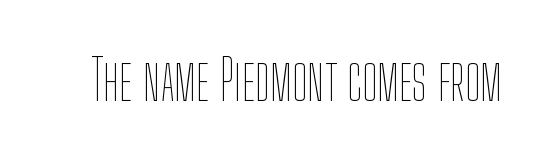
The image shows 55 px thin, condensed type, upright; set normal letter spacing, not underlined; low stroke contrast and a medium x-height.
